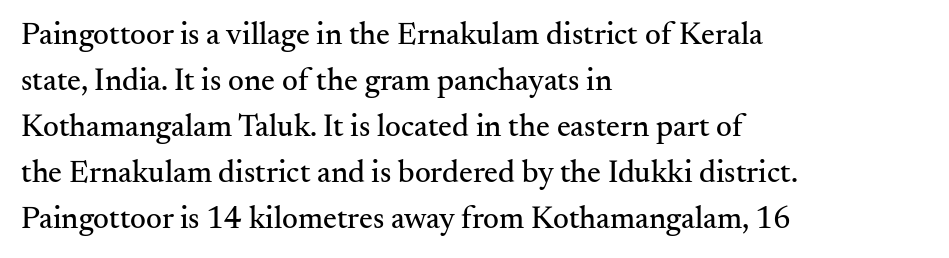
Q: Is the text italic (slanted)? A: No, it is upright.
Q: Is the typeface a serif or a sans-serif typeface? A: Serif.
Q: Is the text underlined? A: No.
Q: How is the paragraph aligned? A: Left-aligned.
Q: Is the spacing between letters normal or unusually wide? A: Normal.
Q: Is the spacing between lines tight, normal or loose? A: Normal.
Q: Width (condensed, normal, or wide)? A: Normal.
Q: Stroke contrast? A: Medium.
Q: x-height? A: Small.
Q: Monospaced? A: No.
